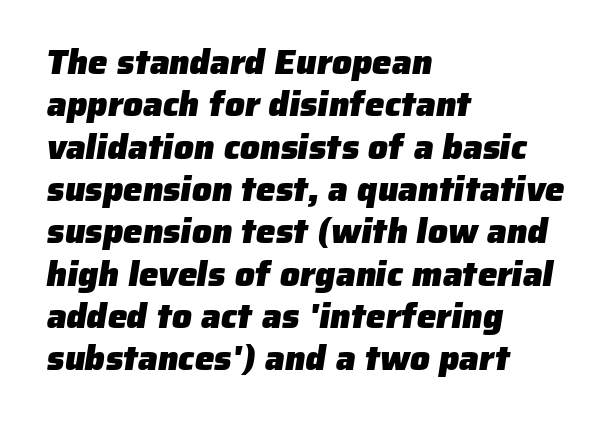
Lines of text with bare space underneath. Character widths vary here, with narrow letters taking less room than wide ones. Each letter's strokes conclude bluntly, with no projecting serifs. This sample is left-justified, so line endings fall wherever the words run out.
